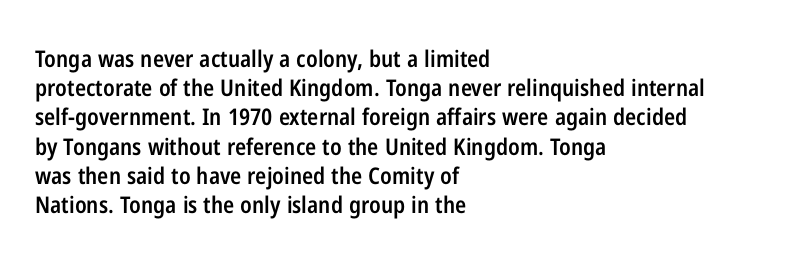
Q: Is the text bold? A: Semi-bold.
Q: Is the text italic (slanted)? A: No, it is upright.
Q: Is the text underlined? A: No.
Q: How is the paragraph aligned? A: Left-aligned.
Q: Is the spacing between letters normal or unusually wide? A: Normal.
Q: Is the spacing between lines tight, normal or loose? A: Normal.
